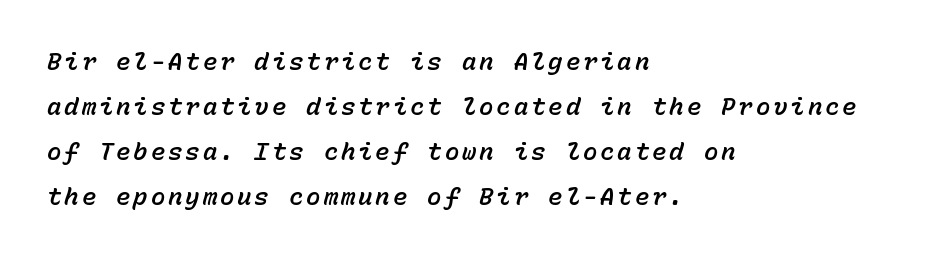
The image shows 24 px text type, italic (leaning right); set left-aligned, line spacing 1.88x, not underlined.
